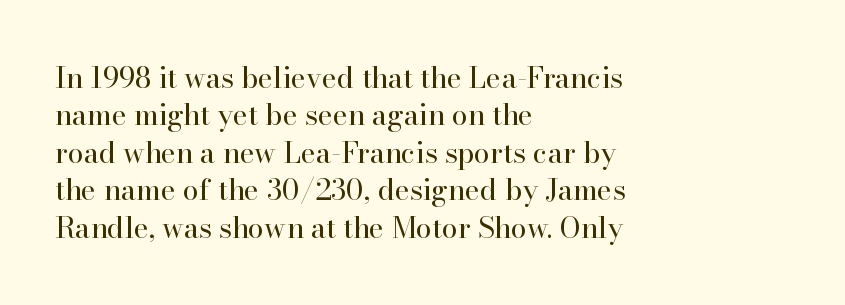
Reading down the block, your eye returns to a fixed left position each line. Summary of weight: not heavy and not bold. No italicization has been applied; the sample stays upright. The passage shown is typeset with a serif family.
